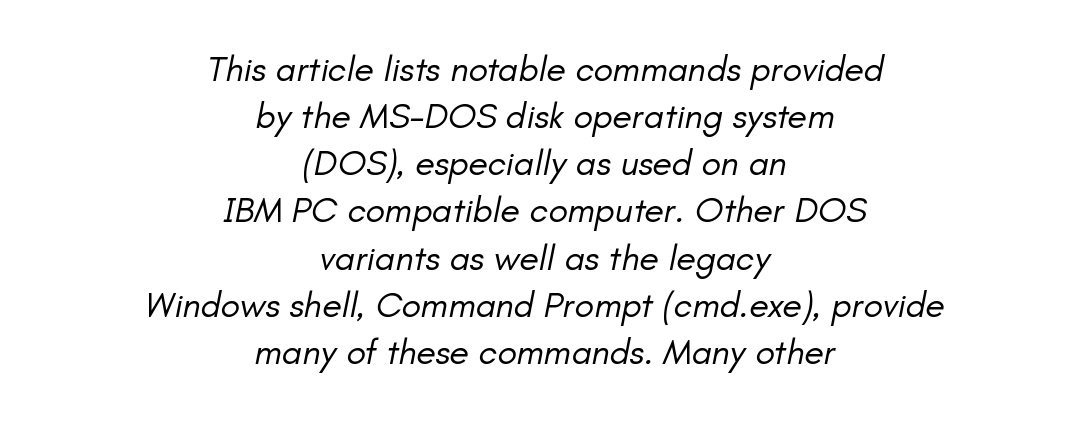
Is this a fixed-width face? No — the glyphs have proportional, varying widths. No word sits above an underline. You could call the tracking neutral — neither tight nor loose. What's the leading like? Ordinary, nothing unusual.
